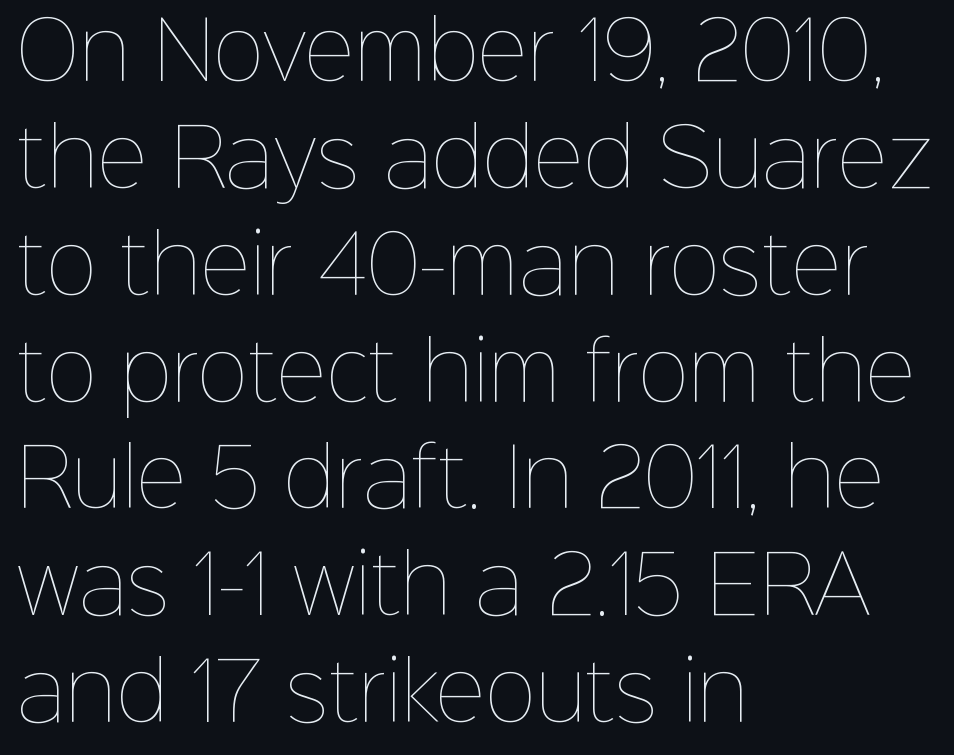
The glyphs are unaccompanied by any horizontal stroke below them. Spacing verdict: proportional, widths tailored to each character. The paragraph has a hard left edge and a soft right edge. Compared with typical paragraphs, the rows here are spaced about the same. Is the stroke heavy? The answer is a plain regular-or-lighter.
